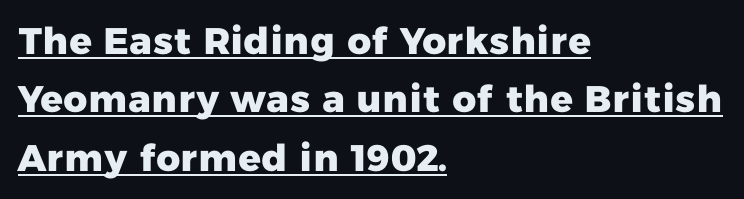
{"serif": "no", "bold": "yes", "weight": "heavy", "width": "normal", "stroke_contrast": "low", "x_height": "medium", "monospaced": "no", "underline": "yes", "align": "left", "line_spacing": "normal", "line_spacing_ratio": 1.58, "letter_spacing": "normal", "letter_spacing_em": 0.0, "glyph_px": 37}
